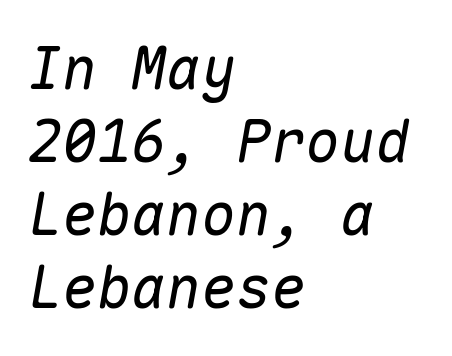
The image shows 58 px text type, italic (leaning right), monospaced; set left-aligned, normal line spacing (1.26x), normal letter spacing, not underlined; medium stroke contrast and a medium x-height.
